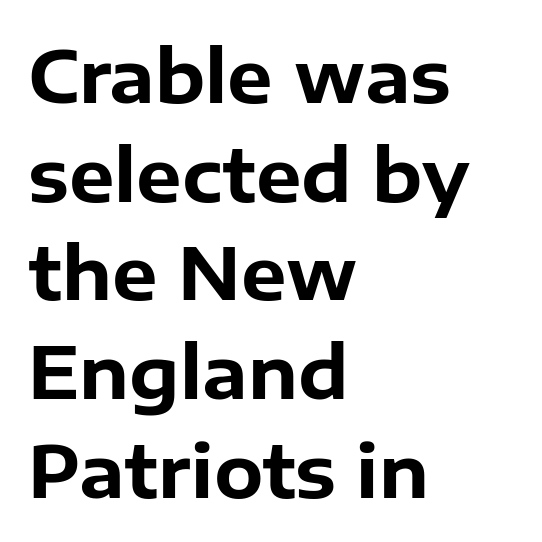
{"serif": "no", "italic": "no", "bold": "yes", "weight": "bold", "width": "normal", "stroke_contrast": "low", "x_height": "medium", "monospaced": "no", "underline": "no", "align": "left", "line_spacing": "normal", "line_spacing_ratio": 1.37, "letter_spacing": "normal", "letter_spacing_em": 0.0, "glyph_px": 72}
